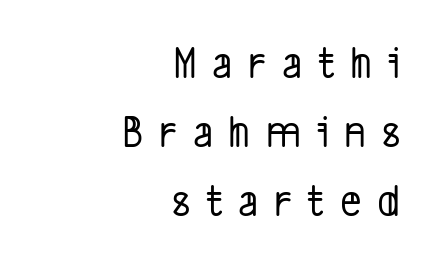
{"serif": "no", "width": "condensed", "stroke_contrast": "low", "x_height": "medium", "monospaced": "no", "underline": "no", "align": "right", "line_spacing": "normal", "line_spacing_ratio": 1.5, "letter_spacing": "wide", "letter_spacing_em": 0.34, "glyph_px": 46}
